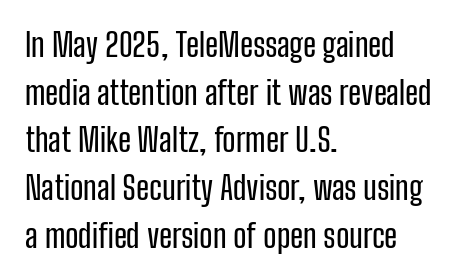
Q: Is the text italic (slanted)? A: No, it is upright.
Q: Is the typeface a serif or a sans-serif typeface? A: Sans-serif.
Q: Is the text underlined? A: No.
Q: How is the paragraph aligned? A: Left-aligned.
Q: Is the spacing between letters normal or unusually wide? A: Normal.
Q: Is the spacing between lines tight, normal or loose? A: Normal.
Q: Width (condensed, normal, or wide)? A: Condensed.
Q: Stroke contrast? A: Low.
Q: x-height? A: Medium.
Q: Monospaced? A: No.
